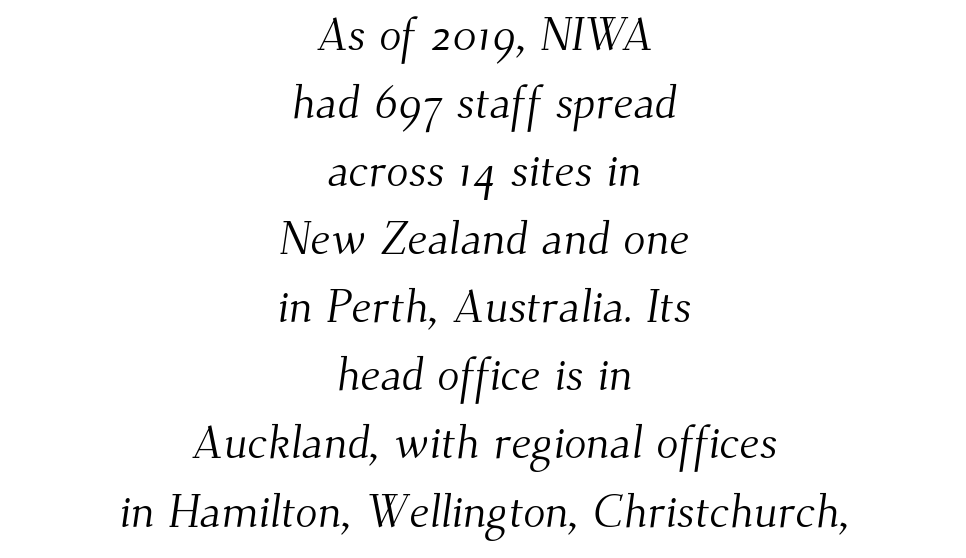
Q: Is the text bold? A: No.
Q: Is the typeface a serif or a sans-serif typeface? A: Serif.
Q: Is the text underlined? A: No.
Q: How is the paragraph aligned? A: Centered.
Q: Is the spacing between letters normal or unusually wide? A: Normal.
Q: Is the spacing between lines tight, normal or loose? A: Normal.
Q: Width (condensed, normal, or wide)? A: Normal.
Q: Stroke contrast? A: Medium.
Q: x-height? A: Small.
Q: Monospaced? A: No.
